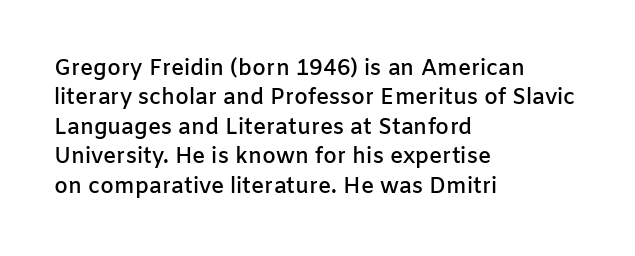
{"italic": "no", "bold": "semi", "underline": "no", "align": "left", "line_spacing": "normal", "line_spacing_ratio": 1.34, "letter_spacing": "normal", "letter_spacing_em": 0.0, "glyph_px": 22}
